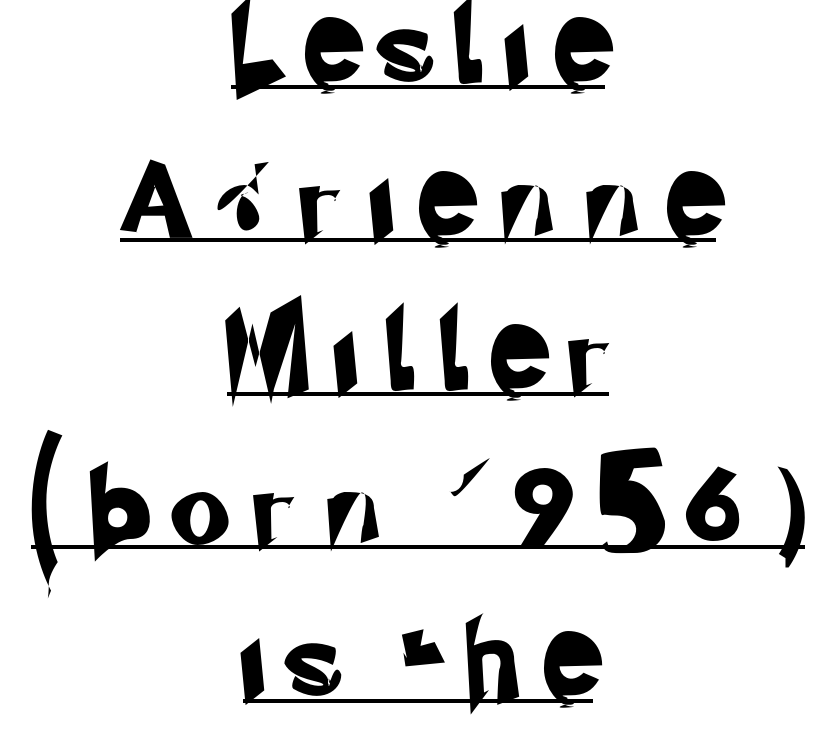
The sample's only ornament is a line tracing under the words. Letterform terminals end flat and unadorned throughout the passage. These lines are rendered in a variable-pitch font. Reading down the block, each line starts at a different indent, mirrored at its end. How are the letters spaced? Widely, with obvious added tracking. How would I describe the line gaps? Wide and relaxed.
